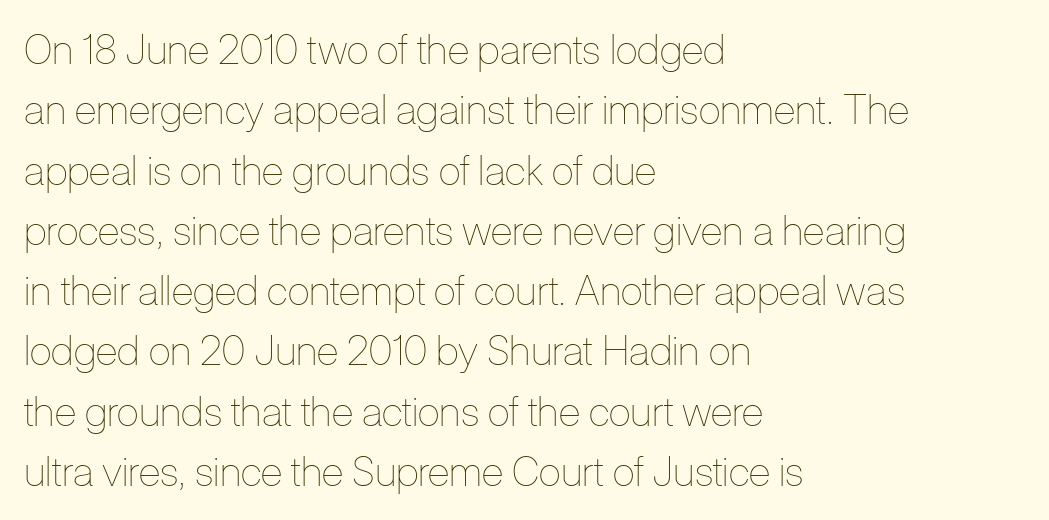
Layout note: lines flush left. Do the characters align in a grid? No, the font is proportional. Leading matches the norm, producing a regular column. Underlining? Definitely not there. Notice how the stems are strictly vertical — no italics here.
